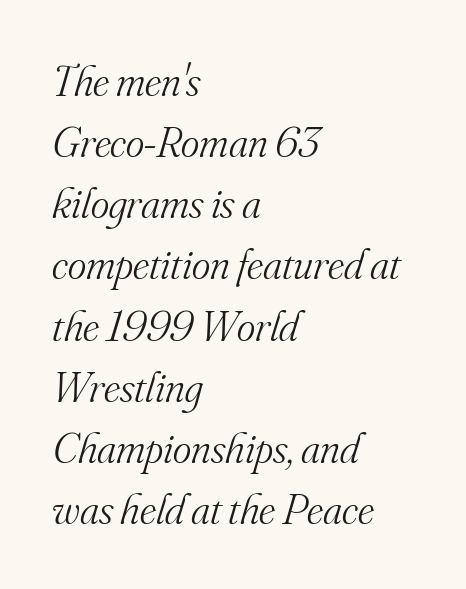
Q: Is the text bold? A: No.
Q: Is the text italic (slanted)? A: Yes, it leans right by about 16 degrees.
Q: Is the typeface a serif or a sans-serif typeface? A: Serif.
Q: Is the text underlined? A: No.
Q: How is the paragraph aligned? A: Left-aligned.
Q: Is the spacing between letters normal or unusually wide? A: Normal.
Q: Is the spacing between lines tight, normal or loose? A: Normal.
Q: Width (condensed, normal, or wide)? A: Normal.
Q: Stroke contrast? A: Medium.
Q: x-height? A: Small.
Q: Monospaced? A: No.
